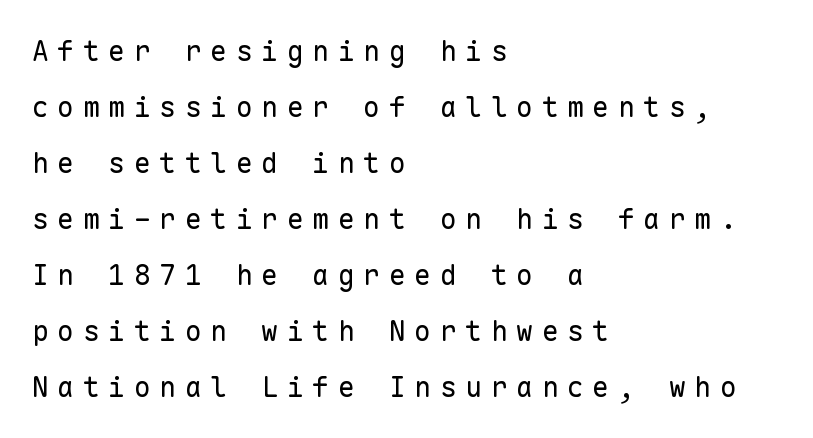
Q: Is the text bold? A: No.
Q: Is the text italic (slanted)? A: No, it is upright.
Q: Is the typeface a serif or a sans-serif typeface? A: Sans-serif.
Q: Is the text underlined? A: No.
Q: How is the paragraph aligned? A: Left-aligned.
Q: Is the spacing between letters normal or unusually wide? A: Unusually wide.
Q: Is the spacing between lines tight, normal or loose? A: Loose.
Q: Width (condensed, normal, or wide)? A: Normal.
Q: Stroke contrast? A: Low.
Q: x-height? A: Medium.
Q: Monospaced? A: Yes.
